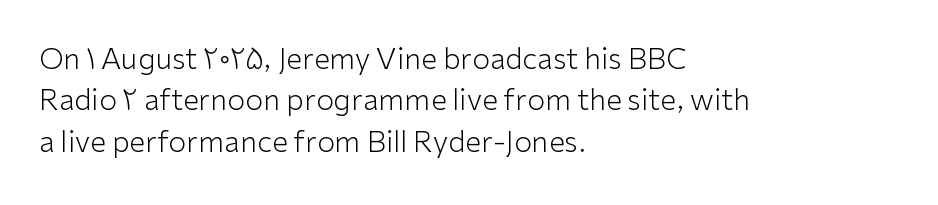
Q: Is the text bold? A: No.
Q: Is the text italic (slanted)? A: No, it is upright.
Q: Is the typeface a serif or a sans-serif typeface? A: Sans-serif.
Q: Is the text underlined? A: No.
Q: How is the paragraph aligned? A: Left-aligned.
Q: Is the spacing between letters normal or unusually wide? A: Normal.
Q: Is the spacing between lines tight, normal or loose? A: Normal.
Q: Width (condensed, normal, or wide)? A: Normal.
Q: Stroke contrast? A: Low.
Q: x-height? A: Medium.
Q: Monospaced? A: No.
